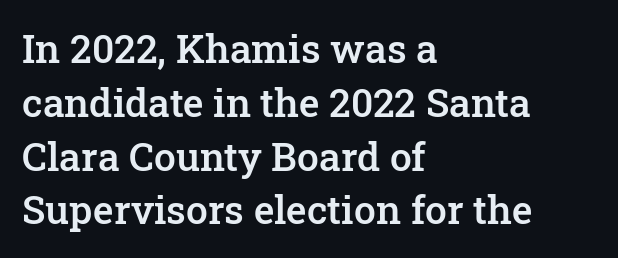
The image shows 39 px semibold serif type, upright; set left-aligned, normal line spacing (1.38x), normal letter spacing, not underlined; low stroke contrast and a medium x-height.
